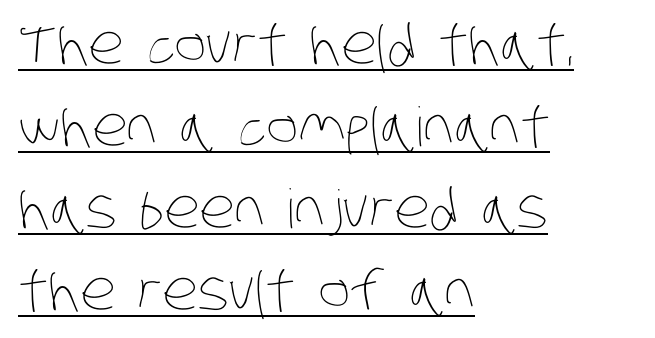
Emphasis is given by a line drawn under the lettering. Summary of weight: not heavy and not bold. In terms of leading, this rendering sits right in the middle. Character widths vary here, with narrow letters taking less room than wide ones. Leftover space on each line is placed entirely after the last word.
